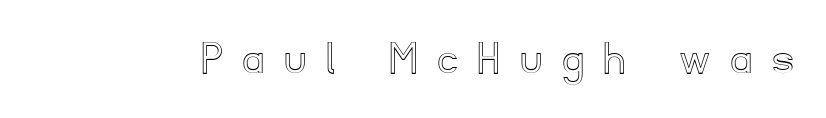
Q: Is the text italic (slanted)? A: No, it is upright.
Q: Is the text underlined? A: No.
Q: Is the spacing between letters normal or unusually wide? A: Unusually wide.
Q: Width (condensed, normal, or wide)? A: Normal.
Q: x-height? A: Small.
Q: Monospaced? A: No.
